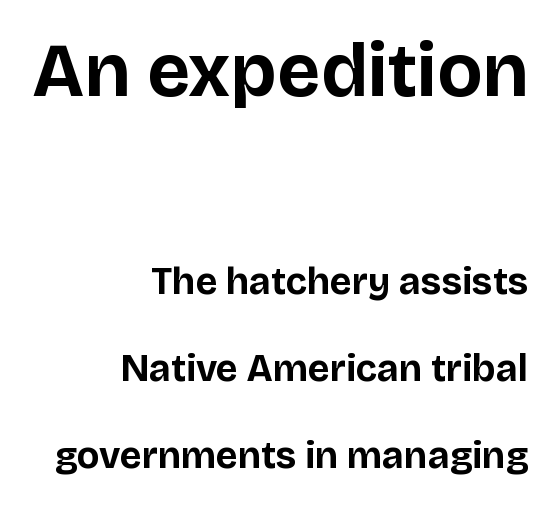
The rendering uses a bold face; every stroke is thick and dark. Examine the stroke ends and you'll find no serifs. Style check: upright. Reading down the column, the eye jumps a long way to each next line. The compositor pushed each line to the right boundary. The letters in the upper block stand taller than those in the block below.
